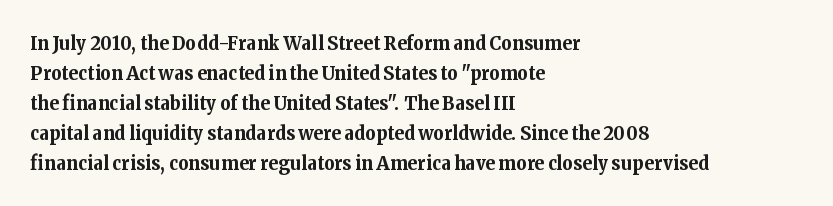
{"italic": "no", "bold": "yes", "underline": "no", "align": "left", "line_spacing": "normal", "line_spacing_ratio": 1.5, "letter_spacing": "normal", "letter_spacing_em": 0.0, "glyph_px": 20}
